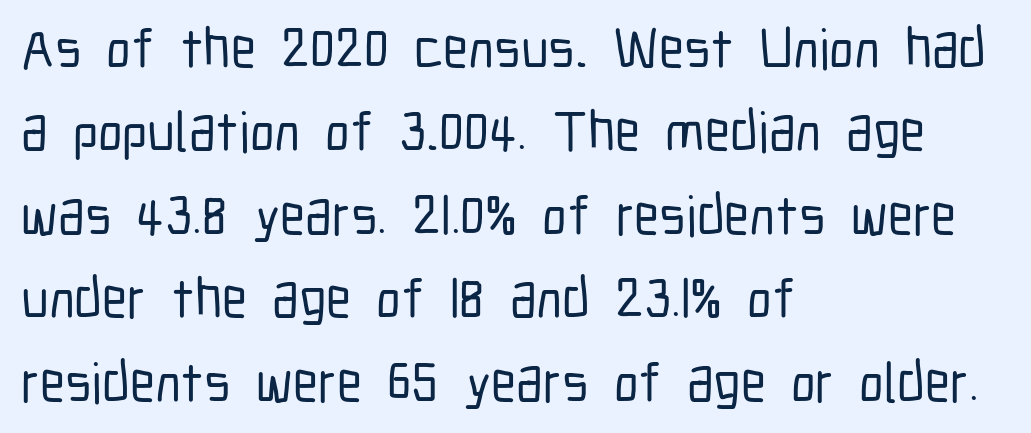
The image shows 56 px condensed sans-serif type, upright; set left-aligned, normal line spacing (1.49x), normal letter spacing, not underlined; low stroke contrast and a medium x-height.
